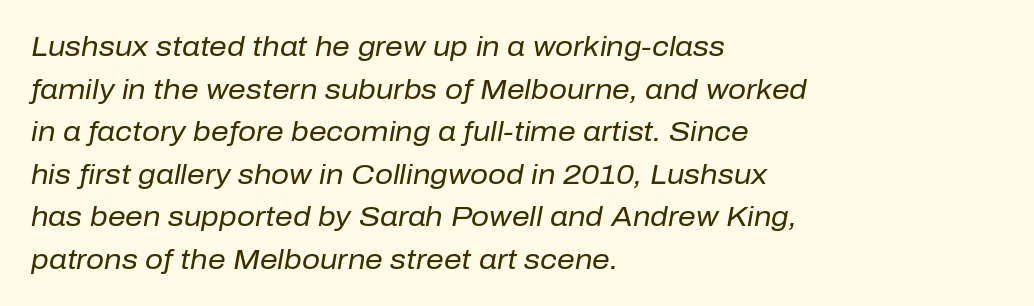
Q: Is the text bold? A: No.
Q: Is the text italic (slanted)? A: Yes, it leans right by about 10 degrees.
Q: Is the text underlined? A: No.
Q: How is the paragraph aligned? A: Left-aligned.
Q: Is the spacing between letters normal or unusually wide? A: Normal.
Q: Is the spacing between lines tight, normal or loose? A: Normal.
Q: Width (condensed, normal, or wide)? A: Normal.
Q: Stroke contrast? A: Low.
Q: x-height? A: Medium.
Q: Monospaced? A: No.
